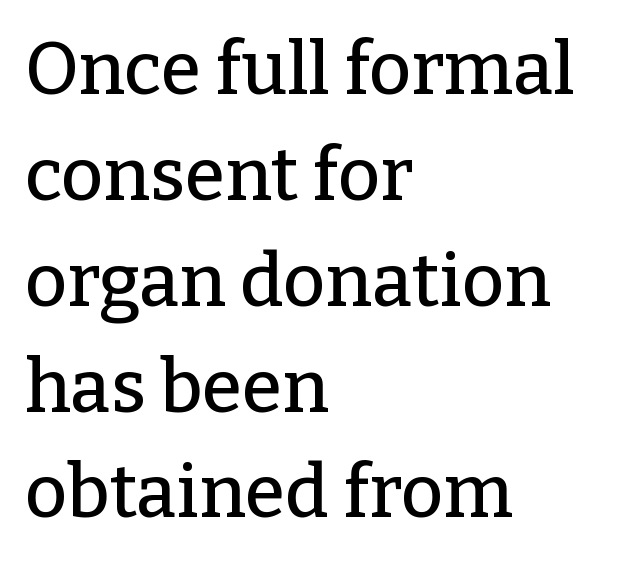
Q: Is the text italic (slanted)? A: No, it is upright.
Q: Is the typeface a serif or a sans-serif typeface? A: Serif.
Q: Is the text underlined? A: No.
Q: How is the paragraph aligned? A: Left-aligned.
Q: Is the spacing between letters normal or unusually wide? A: Normal.
Q: Is the spacing between lines tight, normal or loose? A: Normal.
Q: Width (condensed, normal, or wide)? A: Normal.
Q: Stroke contrast? A: Low.
Q: x-height? A: Medium.
Q: Monospaced? A: No.
